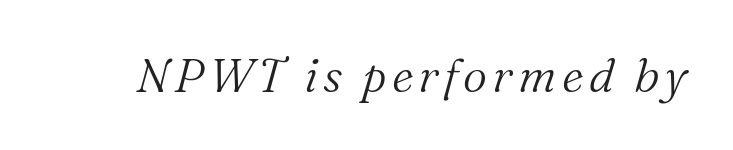
{"serif": "yes", "italic": "yes", "lean": "right", "slant_degrees": 16, "bold": "no", "weight": "light", "width": "normal", "stroke_contrast": "medium", "x_height": "medium", "monospaced": "no", "underline": "no", "glyph_px": 47}
